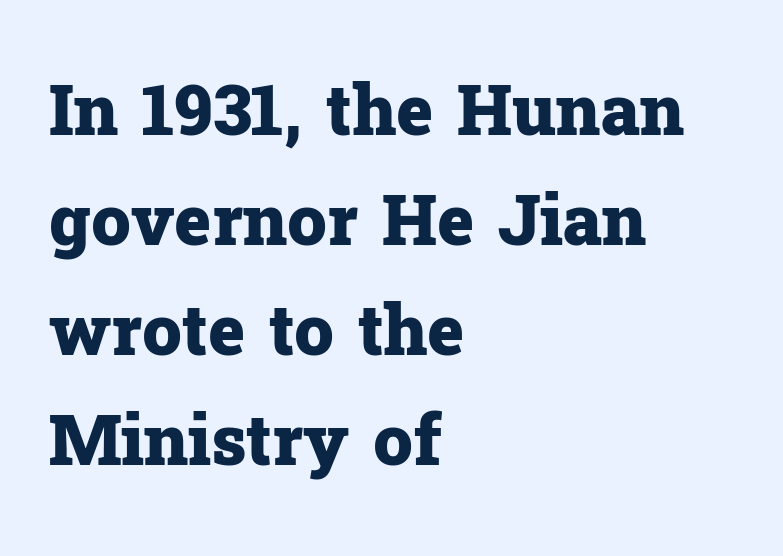
Q: Is the text bold? A: Yes.
Q: Is the text italic (slanted)? A: No, it is upright.
Q: Is the typeface a serif or a sans-serif typeface? A: Serif.
Q: Is the text underlined? A: No.
Q: How is the paragraph aligned? A: Left-aligned.
Q: Is the spacing between letters normal or unusually wide? A: Normal.
Q: Is the spacing between lines tight, normal or loose? A: Normal.
Q: Width (condensed, normal, or wide)? A: Normal.
Q: Stroke contrast? A: Low.
Q: x-height? A: Medium.
Q: Monospaced? A: No.
